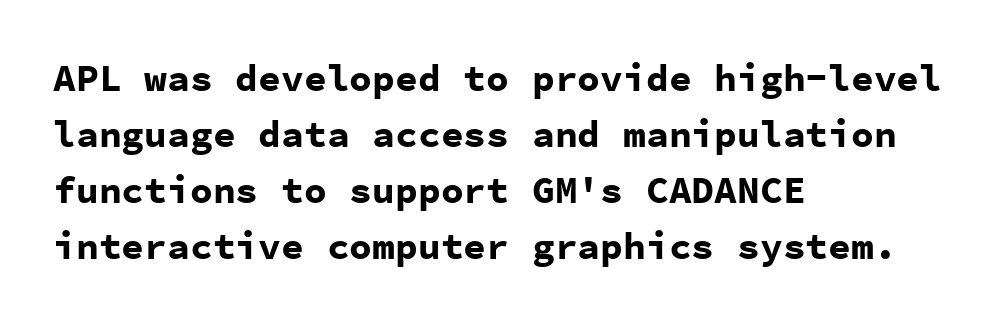
The gap between lines stays unmarked. Monospaced: the letters line up in strict vertical columns. The lettering stays uniformly vertical, giving the passage a roman look. Emphasis by weight is at full strength: bold.
